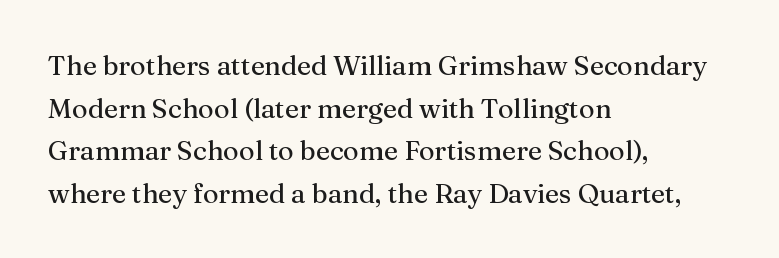
The ragged edge is on the right, which tells us the setting is flush left. Vertical strokes here are truly vertical. Heaviness? Minimal to ordinary, like unemphasized prose. Lines of text with bare space underneath.
